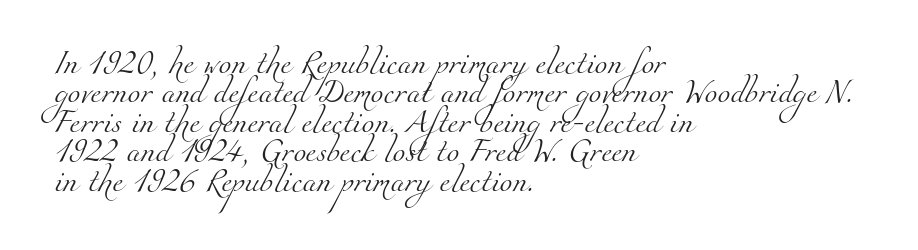
In terms of leading, this rendering sits right in the middle. The baseline area is clear. Tracking here is standard; glyphs follow each other at the usual distance. Weight class: somewhere from thin through regular. The paragraph shown leans on its left margin.
